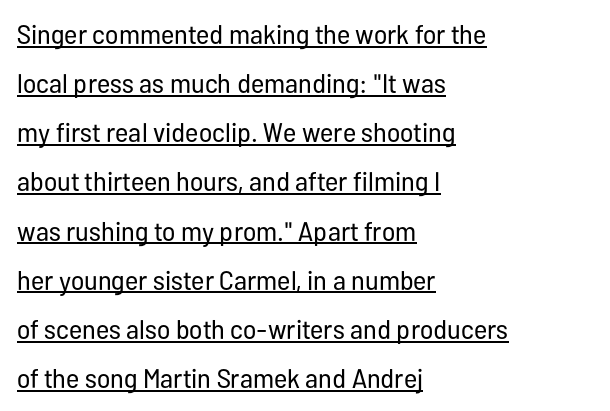
{"italic": "no", "bold": "no", "underline": "yes", "align": "left", "line_spacing_ratio": 1.82, "letter_spacing": "normal", "letter_spacing_em": 0.0, "glyph_px": 27}
